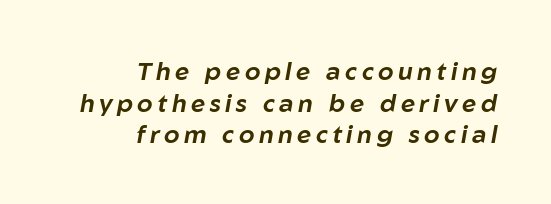
Q: Is the text italic (slanted)? A: Yes, it leans right by about 10 degrees.
Q: Is the text underlined? A: No.
Q: How is the paragraph aligned? A: Right-aligned.
Q: Is the spacing between lines tight, normal or loose? A: Normal.
